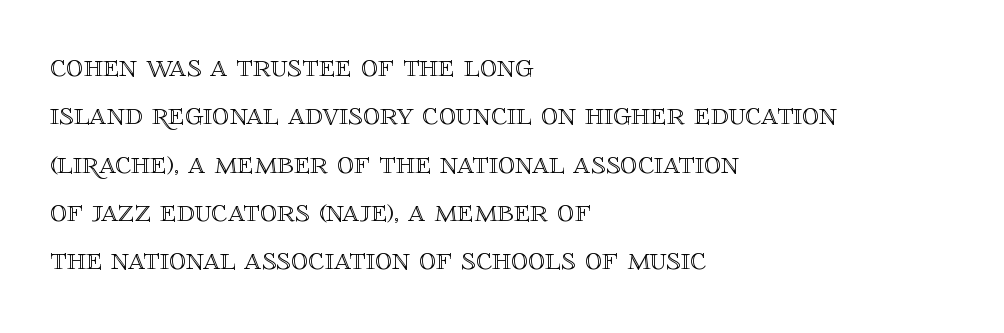
Q: Is the text italic (slanted)? A: No, it is upright.
Q: Is the text underlined? A: No.
Q: How is the paragraph aligned? A: Left-aligned.
Q: Is the spacing between letters normal or unusually wide? A: Normal.
Q: Is the spacing between lines tight, normal or loose? A: Normal.
Q: Width (condensed, normal, or wide)? A: Normal.
Q: x-height? A: Large.
Q: Monospaced? A: No.
